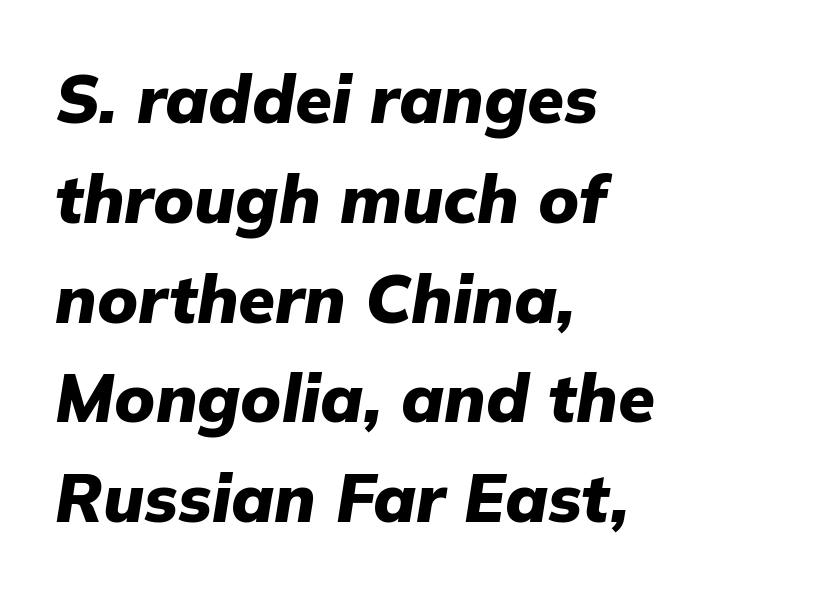
A typesetter would call this leading conventional body-copy spacing. Slanted lettering throughout. Typeset ragged right — the left edge is the straight one. A dark, heavy texture on the line: the type is bold. How are the letters spaced? Ordinarily, with no added tracking. Here the designer chose a conventional face with non-uniform glyph widths.
